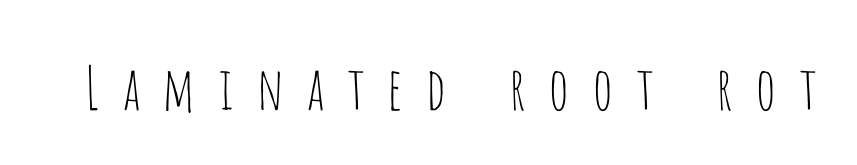
{"serif": "no", "italic": "no", "bold": "no", "weight": "thin", "width": "condensed", "stroke_contrast": "low", "x_height": "large", "monospaced": "no", "underline": "no", "letter_spacing": "wide", "letter_spacing_em": 0.34, "glyph_px": 59}
